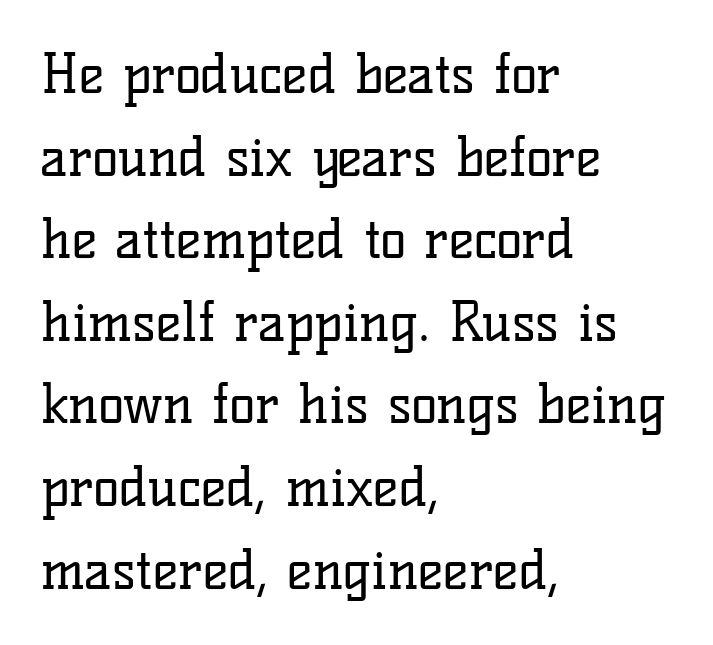
Every stem runs plumb, perpendicular to the baseline. The passage shown stacks its lines at a standard gap. Descenders hang freely into open space. A quiet, ordinary-to-light weight characterises the typeface. Notice how the passage keeps a crisp vertical edge on the left only.
